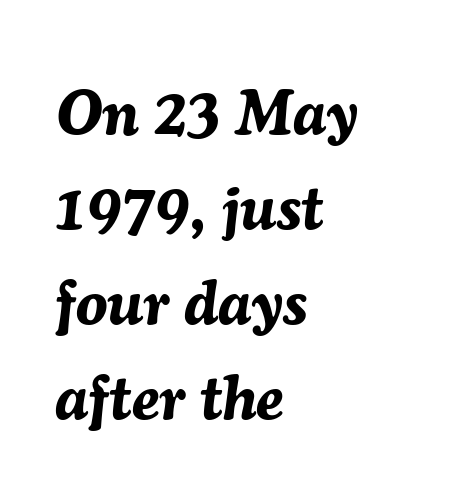
Q: Is the text bold? A: Yes.
Q: Is the text italic (slanted)? A: Yes, it leans right by about 7 degrees.
Q: Is the text underlined? A: No.
Q: How is the paragraph aligned? A: Left-aligned.
Q: Is the spacing between letters normal or unusually wide? A: Normal.
Q: Is the spacing between lines tight, normal or loose? A: Normal.
Q: Width (condensed, normal, or wide)? A: Normal.
Q: Stroke contrast? A: Medium.
Q: x-height? A: Medium.
Q: Monospaced? A: No.
